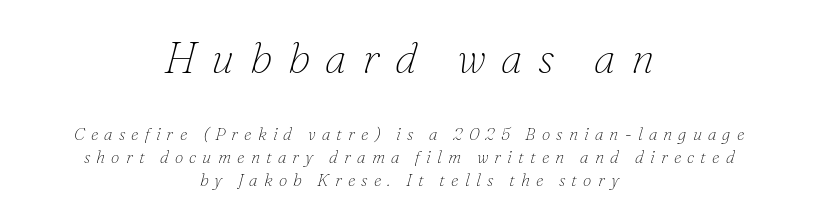
Each row of text sits above clean, open space. This sample has the flowing, uneven cadence of proportional lettering. The letterforms stand isolated, each surrounded by extra space. These lines were composed using italics. The leading is moderate, giving the passage an even texture.
